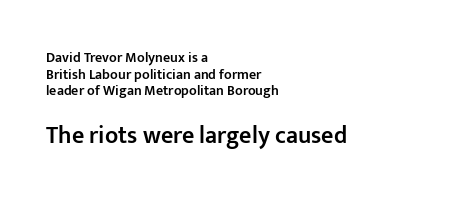
Bigger letters appear in the bottom chunk; the top chunk is reduced. Teacher's note: observe the even left margin — that is flush-left alignment. Has an underline been added? It has not. Words appear dense and cohesive because spacing is normal.
